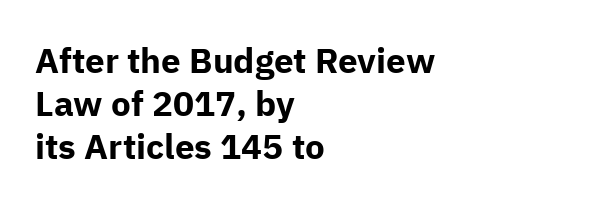
The image shows 35 px bold sans-serif type, upright; set left-aligned, line spacing 1.23x, normal letter spacing, not underlined; low stroke contrast and a medium x-height.
